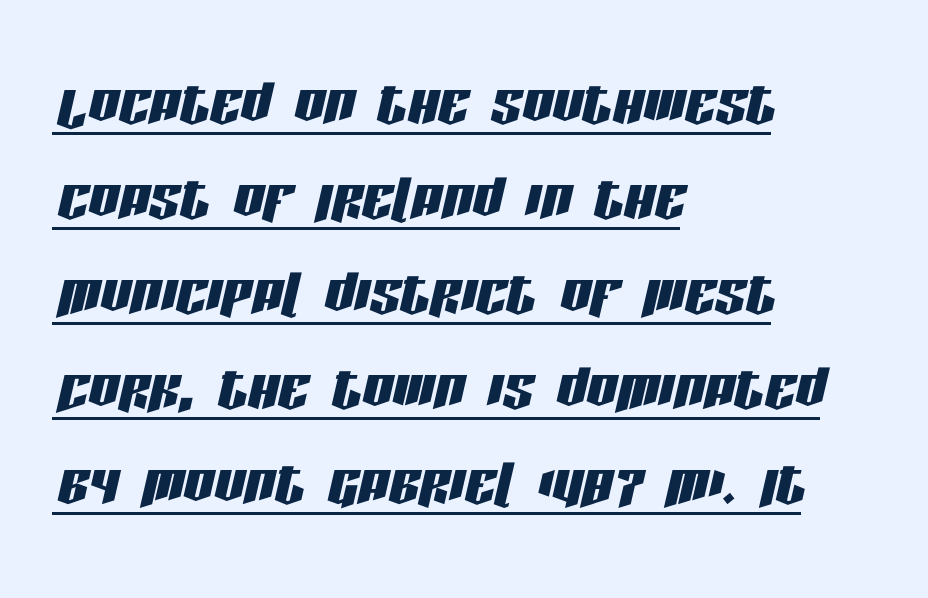
The typesetter has applied underlining to the passage shown. What's the leading like? Ordinary, nothing unusual. Varying glyph widths throughout — classic text-font behaviour. How are the letters spaced? Ordinarily, with no added tracking. The passage is arranged the way most books set body copy — flush left. The face used here has a pronounced slope to its letters.
